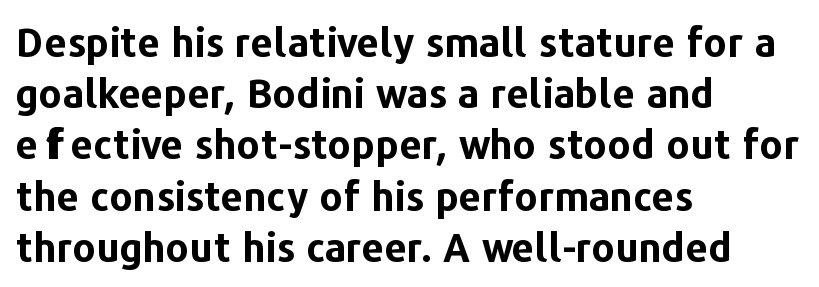
The image shows 40 px bold sans-serif type, upright; set left-aligned, normal line spacing (1.28x), normal letter spacing, not underlined; low stroke contrast and a medium x-height.
